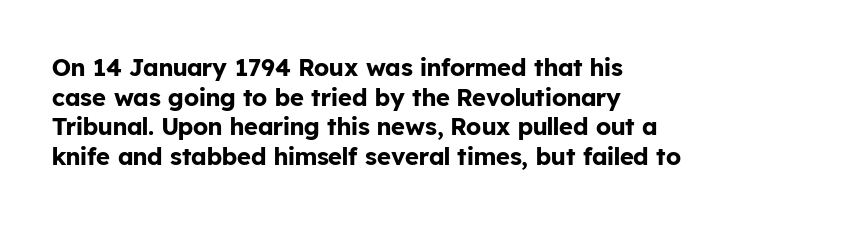
Nobody drew a line under any word here. The lettering stays uniformly vertical, giving the passage a roman look. Each word holds together tightly as a unit, with standard inter-letter gaps. A student would call this left alignment; a typographer would say flush left, rag right. Typographic density is high because the face is bold.
